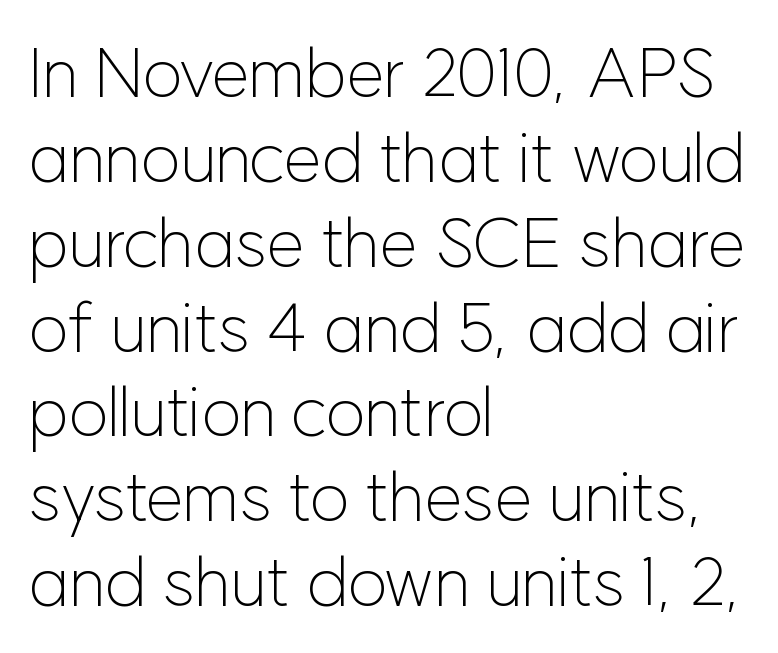
Q: Is the text bold? A: No.
Q: Is the text italic (slanted)? A: No, it is upright.
Q: Is the typeface a serif or a sans-serif typeface? A: Sans-serif.
Q: Is the text underlined? A: No.
Q: How is the paragraph aligned? A: Left-aligned.
Q: Is the spacing between letters normal or unusually wide? A: Normal.
Q: Width (condensed, normal, or wide)? A: Normal.
Q: Stroke contrast? A: Low.
Q: x-height? A: Medium.
Q: Monospaced? A: No.
